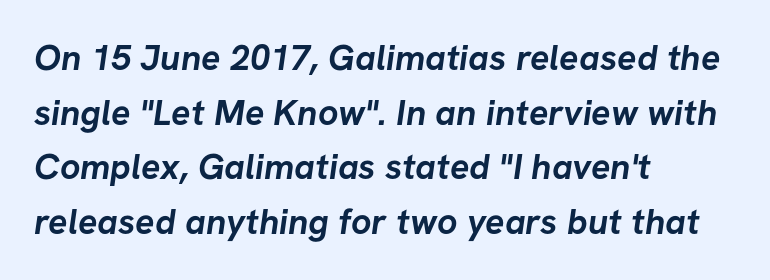
Q: Is the text bold? A: Yes.
Q: Is the typeface a serif or a sans-serif typeface? A: Sans-serif.
Q: Is the text underlined? A: No.
Q: How is the paragraph aligned? A: Left-aligned.
Q: Is the spacing between letters normal or unusually wide? A: Normal.
Q: Is the spacing between lines tight, normal or loose? A: Normal.
Q: Width (condensed, normal, or wide)? A: Normal.
Q: Stroke contrast? A: Low.
Q: x-height? A: Medium.
Q: Monospaced? A: No.
